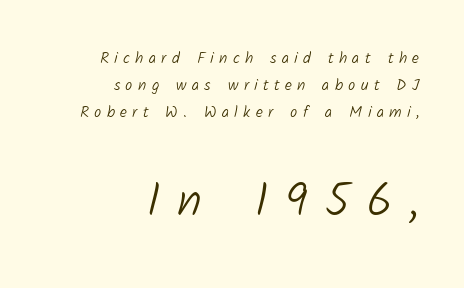
Q: Is the text bold? A: No.
Q: Is the typeface a serif or a sans-serif typeface? A: Sans-serif.
Q: Is the text underlined? A: No.
Q: How is the paragraph aligned? A: Right-aligned.
Q: Is the spacing between letters normal or unusually wide? A: Unusually wide.
Q: Is the spacing between lines tight, normal or loose? A: Normal.
Q: Which block of text is set in a larger size, the first (top) or the second (bottom)? A: The second (bottom) one.
Q: Width (condensed, normal, or wide)? A: Normal.
Q: Stroke contrast? A: Low.
Q: x-height? A: Medium.
Q: Monospaced? A: No.
